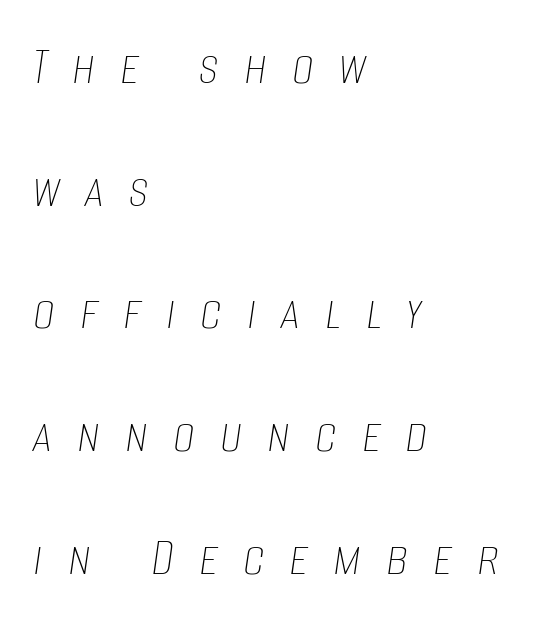
{"italic": "yes", "lean": "right", "slant_degrees": 8, "bold": "no", "weight": "thin", "width": "condensed", "stroke_contrast": "low", "x_height": "large", "monospaced": "no", "underline": "no", "align": "left", "line_spacing": "loose", "line_spacing_ratio": 2.23, "letter_spacing": "wide", "letter_spacing_em": 0.45, "glyph_px": 55}
